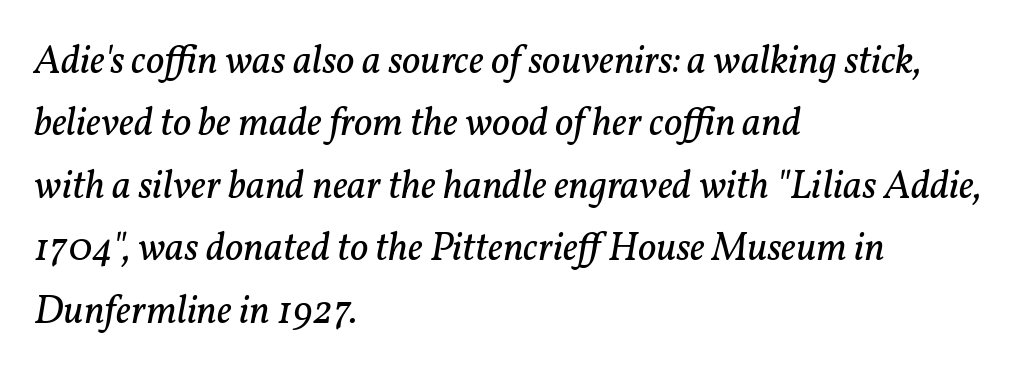
Q: Is the text bold? A: No.
Q: Is the text italic (slanted)? A: Yes, it leans right by about 11 degrees.
Q: Is the typeface a serif or a sans-serif typeface? A: Serif.
Q: Is the text underlined? A: No.
Q: How is the paragraph aligned? A: Left-aligned.
Q: Is the spacing between letters normal or unusually wide? A: Normal.
Q: Is the spacing between lines tight, normal or loose? A: Normal.
Q: Width (condensed, normal, or wide)? A: Normal.
Q: Stroke contrast? A: Low.
Q: x-height? A: Medium.
Q: Monospaced? A: No.
